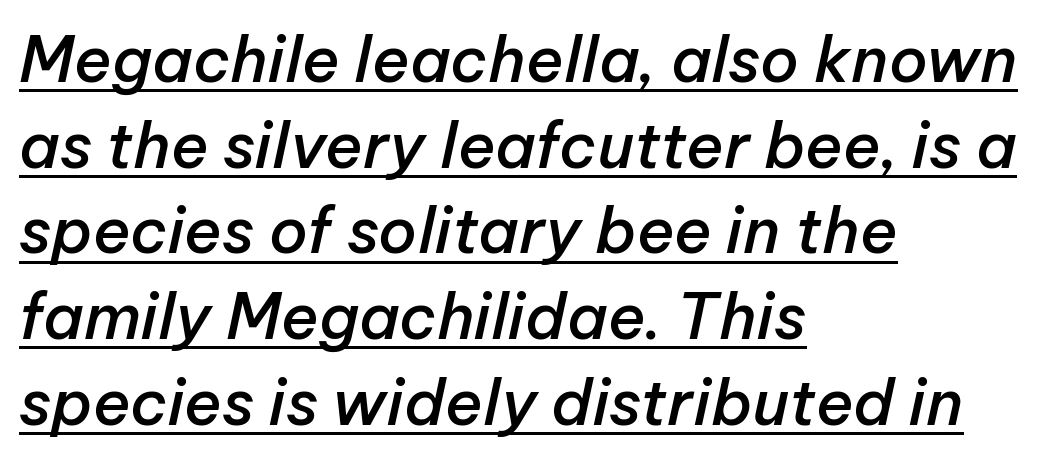
{"italic": "yes", "lean": "right", "slant_degrees": 12, "bold": "semi", "weight": "semibold", "width": "normal", "stroke_contrast": "low", "x_height": "medium", "monospaced": "no", "underline": "yes", "align": "left", "line_spacing": "normal", "line_spacing_ratio": 1.36, "letter_spacing": "normal", "letter_spacing_em": 0.0, "glyph_px": 63}
